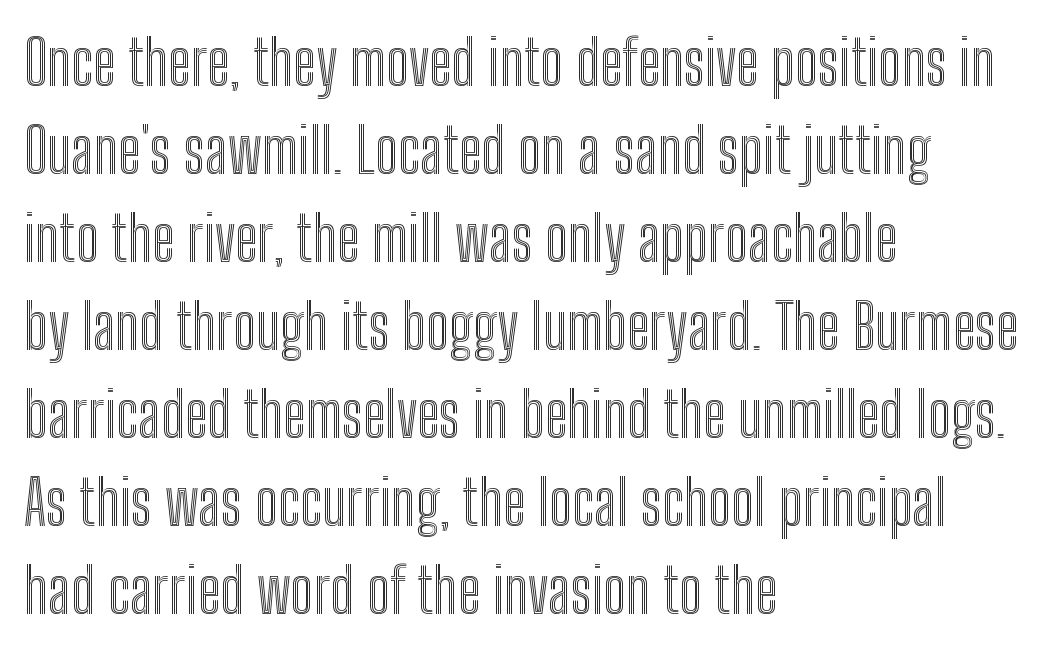
The image shows 62 px condensed type, upright; set left-aligned, normal line spacing (1.42x), normal letter spacing, not underlined; a medium x-height.
